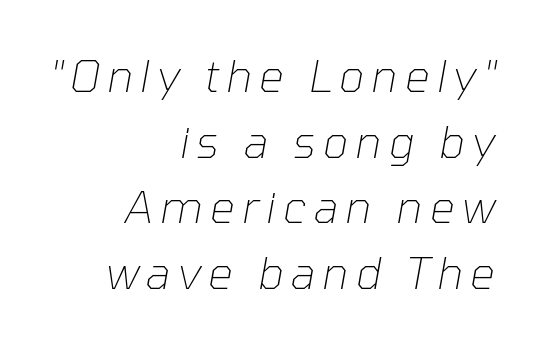
Proportional: the letters do not fall into vertical columns. Would a proofreader flag this as italicized? Yes. Rule under the text: the space is simply empty. Baseline-to-baseline distance is the conventional proportion of letter height.
